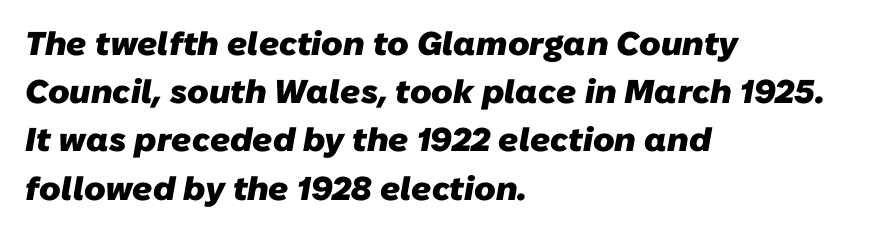
The image shows 33 px heavy sans-serif type; set left-aligned, normal line spacing (1.46x), normal letter spacing, not underlined; low stroke contrast and a medium x-height.
